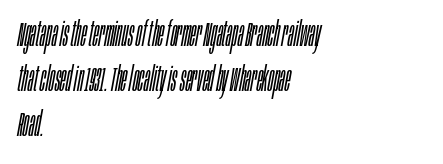
{"italic": "yes", "lean": "right", "slant_degrees": 10, "bold": "no", "weight": "light", "width": "condensed", "stroke_contrast": "low", "x_height": "large", "monospaced": "no", "underline": "no", "align": "left", "line_spacing": "normal", "line_spacing_ratio": 1.29, "letter_spacing": "normal", "letter_spacing_em": 0.0, "glyph_px": 35}
